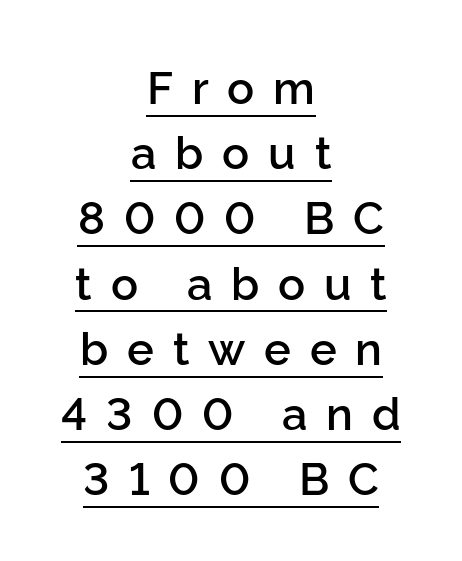
The image shows 45 px semibold sans-serif type, upright; set centered, normal line spacing (1.45x), unusually wide letter spacing (+0.42 em), underlined; low stroke contrast and a medium x-height.
